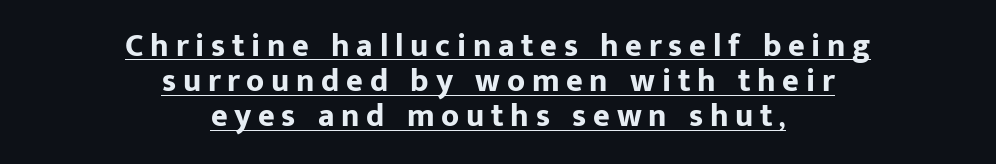
The image shows 32 px bold sans-serif type, upright; set centered, tight line spacing (1.1x), unusually wide letter spacing (+0.21 em), underlined; low stroke contrast and a medium x-height.
